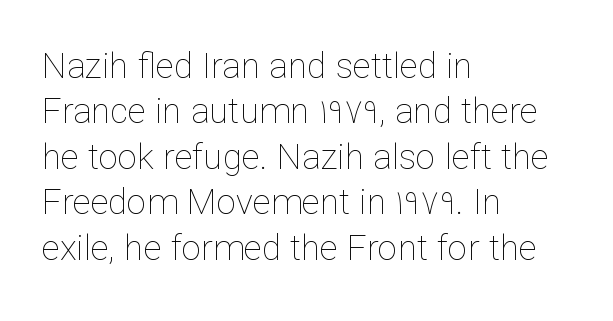
Tracking here is standard; glyphs follow each other at the usual distance. On a weight scale, this lands at 450 or below. The font's upright variant was chosen for this text. Anything drawn beneath the words? Only blank space.
